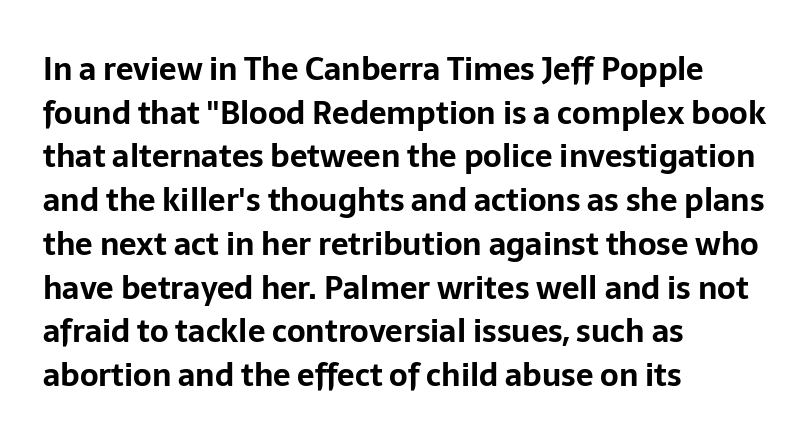
The image shows 31 px bold sans-serif type, upright; set left-aligned, normal line spacing (1.41x), normal letter spacing, not underlined; low stroke contrast and a medium x-height.
